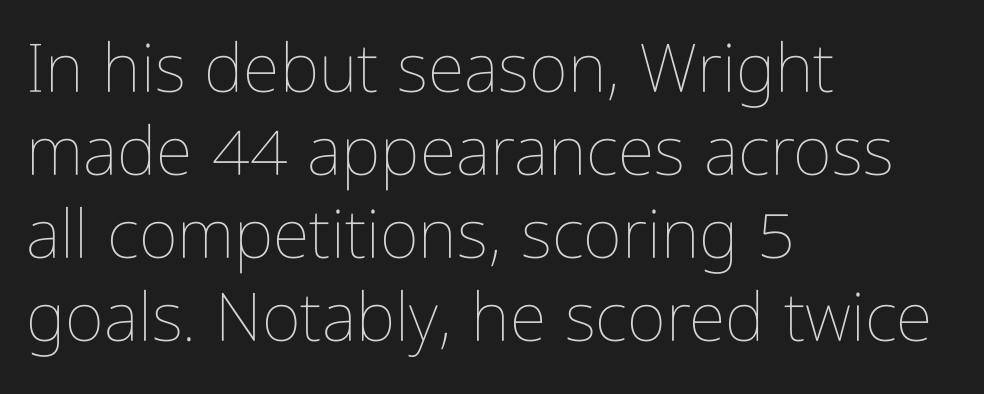
{"italic": "no", "bold": "no", "weight": "thin", "width": "condensed", "stroke_contrast": "low", "x_height": "medium", "monospaced": "no", "underline": "no", "align": "left", "line_spacing_ratio": 1.24, "letter_spacing": "normal", "letter_spacing_em": 0.0, "glyph_px": 67}
